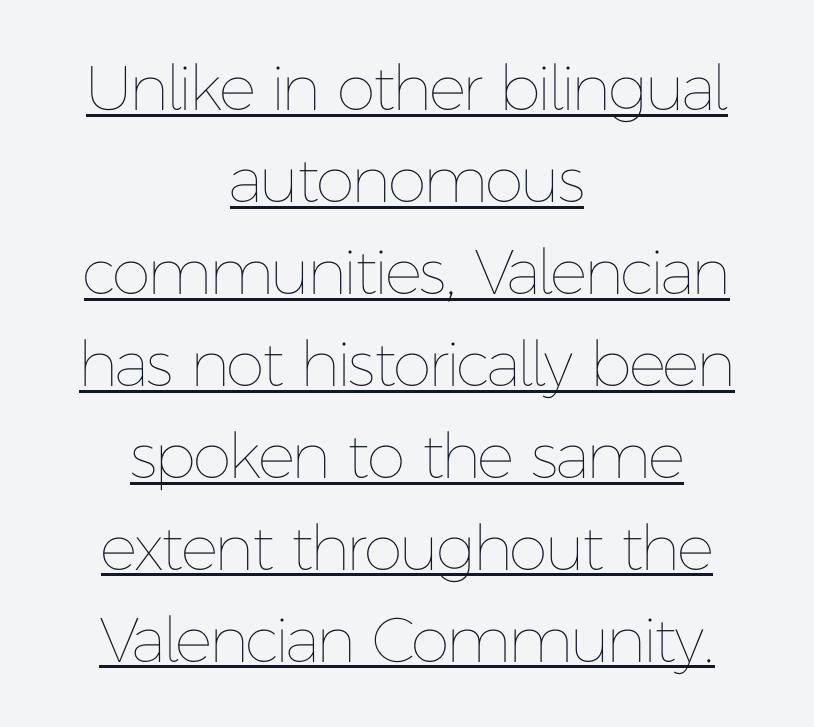
{"italic": "no", "bold": "no", "weight": "thin", "width": "normal", "stroke_contrast": "low", "x_height": "medium", "monospaced": "no", "underline": "yes", "align": "center", "line_spacing": "normal", "line_spacing_ratio": 1.46, "letter_spacing": "normal", "letter_spacing_em": 0.0, "glyph_px": 63}
